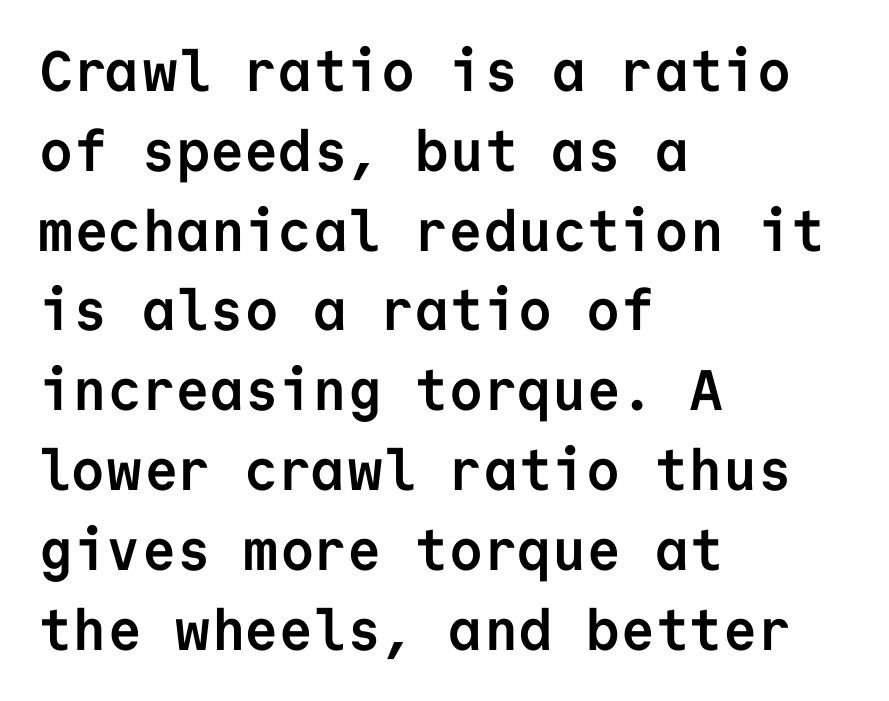
Q: Is the text bold? A: Yes.
Q: Is the text italic (slanted)? A: No, it is upright.
Q: Is the typeface a serif or a sans-serif typeface? A: Sans-serif.
Q: Is the text underlined? A: No.
Q: How is the paragraph aligned? A: Left-aligned.
Q: Is the spacing between letters normal or unusually wide? A: Normal.
Q: Is the spacing between lines tight, normal or loose? A: Normal.
Q: Width (condensed, normal, or wide)? A: Normal.
Q: Stroke contrast? A: Low.
Q: x-height? A: Medium.
Q: Monospaced? A: Yes.
